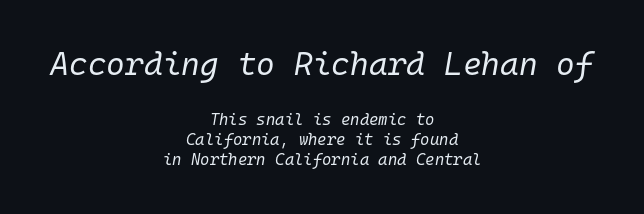
Only glyphs here, with clear space below each row. Is the letter spacing exaggerated? No — it looks like the ordinary default. No extra ink here — the face is not bold. The lines are quadded center.
